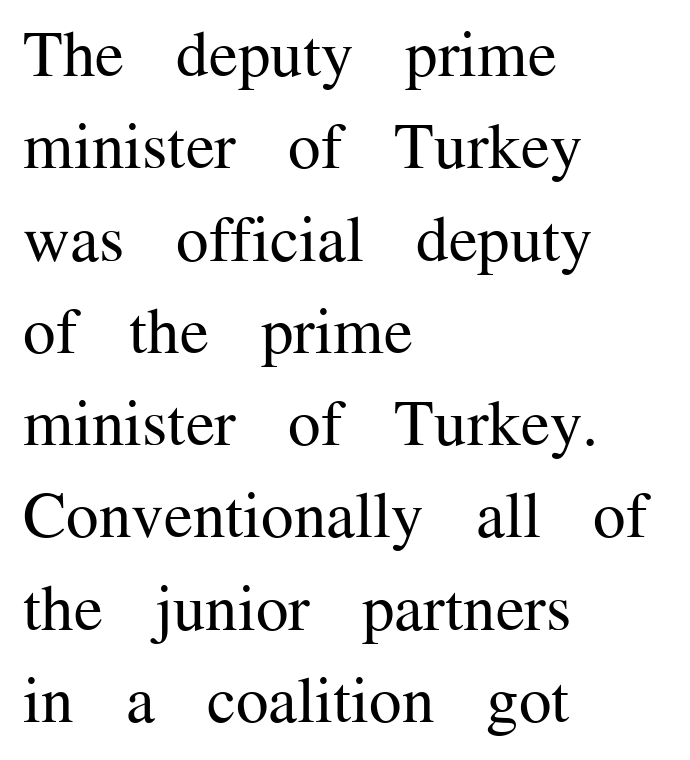
Q: Is the text bold? A: No.
Q: Is the text italic (slanted)? A: No, it is upright.
Q: Is the typeface a serif or a sans-serif typeface? A: Serif.
Q: Is the text underlined? A: No.
Q: How is the paragraph aligned? A: Left-aligned.
Q: Is the spacing between letters normal or unusually wide? A: Normal.
Q: Is the spacing between lines tight, normal or loose? A: Normal.
Q: Width (condensed, normal, or wide)? A: Normal.
Q: Stroke contrast? A: Medium.
Q: x-height? A: Medium.
Q: Monospaced? A: No.
